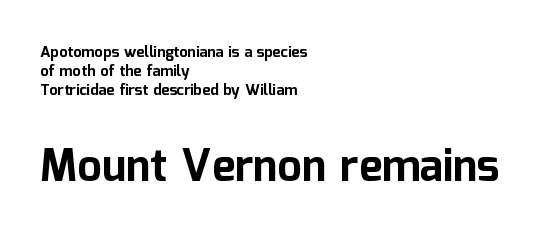
Typesetter's note — lower block bumped up in size, upper block left smaller. Every stem runs plumb, perpendicular to the baseline. The face used here is proportionally spaced, like ordinary book or web type. Summary of weight: heavy, a full bold. Caption: standard tracking, unaltered. Horizontally, the lines are justified to the leading edge only.
